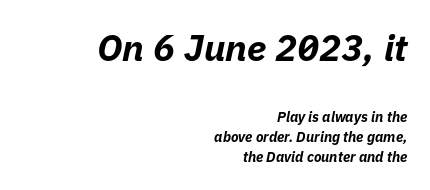
Q: Is the text bold? A: Yes.
Q: Is the text italic (slanted)? A: Yes, it leans right by about 11 degrees.
Q: Is the text underlined? A: No.
Q: How is the paragraph aligned? A: Right-aligned.
Q: Is the spacing between letters normal or unusually wide? A: Normal.
Q: Is the spacing between lines tight, normal or loose? A: Normal.
Q: Which block of text is set in a larger size, the first (top) or the second (bottom)? A: The first (top) one.
Q: Width (condensed, normal, or wide)? A: Normal.
Q: Stroke contrast? A: Low.
Q: x-height? A: Medium.
Q: Monospaced? A: No.
